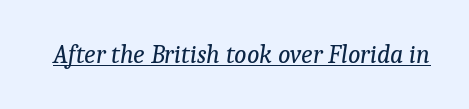
Q: Is the text bold? A: No.
Q: Is the text italic (slanted)? A: Yes, it leans right by about 9 degrees.
Q: Is the text underlined? A: Yes.
Q: Is the spacing between letters normal or unusually wide? A: Normal.
